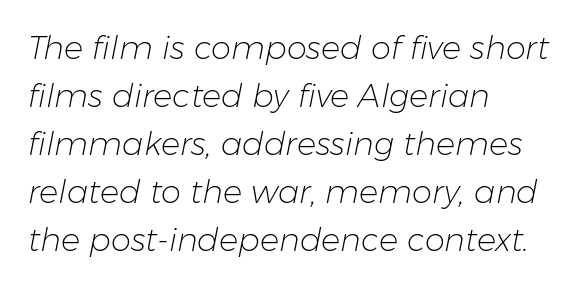
Q: Is the text bold? A: No.
Q: Is the text italic (slanted)? A: Yes, it leans right by about 11 degrees.
Q: Is the text underlined? A: No.
Q: How is the paragraph aligned? A: Left-aligned.
Q: Is the spacing between letters normal or unusually wide? A: Normal.
Q: Is the spacing between lines tight, normal or loose? A: Normal.
Q: Width (condensed, normal, or wide)? A: Normal.
Q: Stroke contrast? A: Low.
Q: x-height? A: Medium.
Q: Monospaced? A: No.
